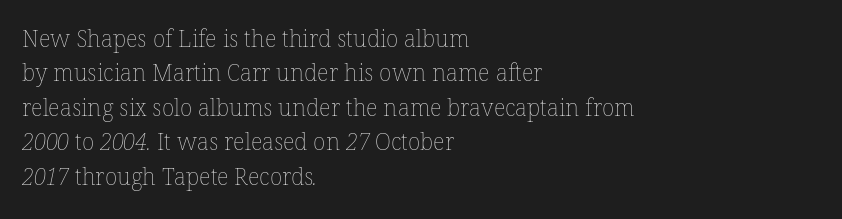
The image shows 23 px text type; set left-aligned, normal line spacing (1.5x), normal letter spacing, not underlined.
